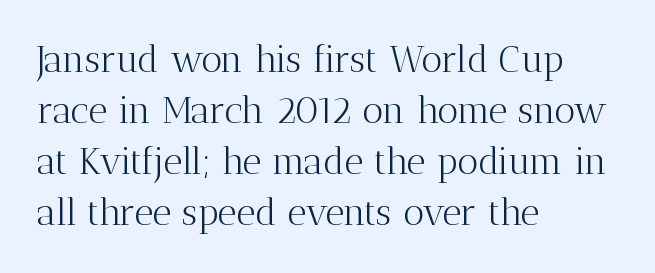
The image shows 37 px light serif type, upright; set left-aligned, normal line spacing (1.38x), normal letter spacing, not underlined; medium stroke contrast and a medium x-height.
